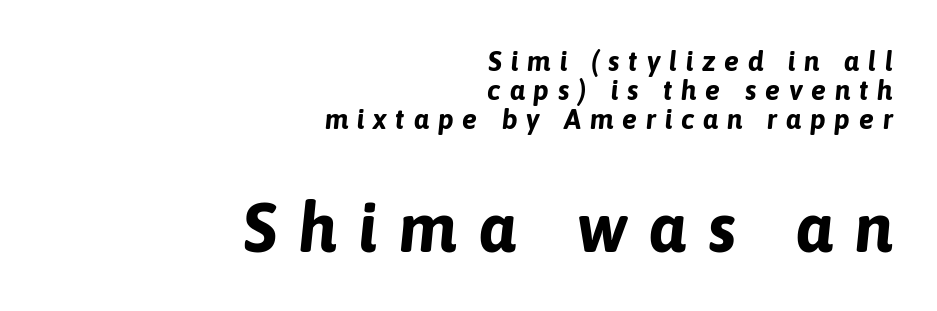
The image shows 69 px bold type, italic (leaning right); set right-aligned, tight line spacing (1.04x), unusually wide letter spacing (+0.31 em), not underlined; the second (bottom) block is 2.46x larger; low stroke contrast and a medium x-height.
